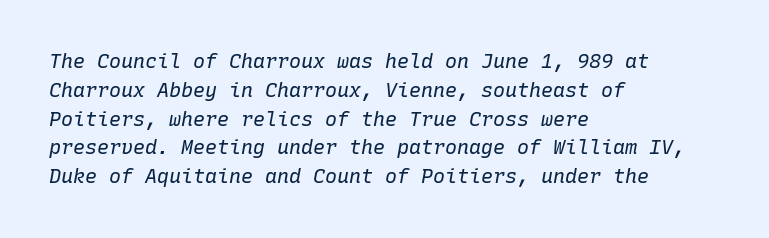
Think standard paragraph weight, or any step lighter than that. Which margin do the lines hug? The left one — the right edge is uneven. How would I describe the line gaps? Plain and ordinary. Quick note: underline off. Does the lettering tilt? It does — this is italic.
